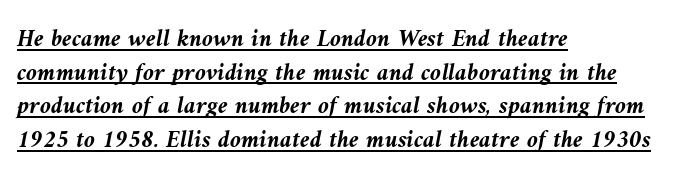
This block has exactly the height ordinary leading produces. No extra tracking has been applied to these lines. Is the type slanted? Yes — the strokes lean at a clear angle. The ragged edge is on the right, which tells us the setting is flush left.
